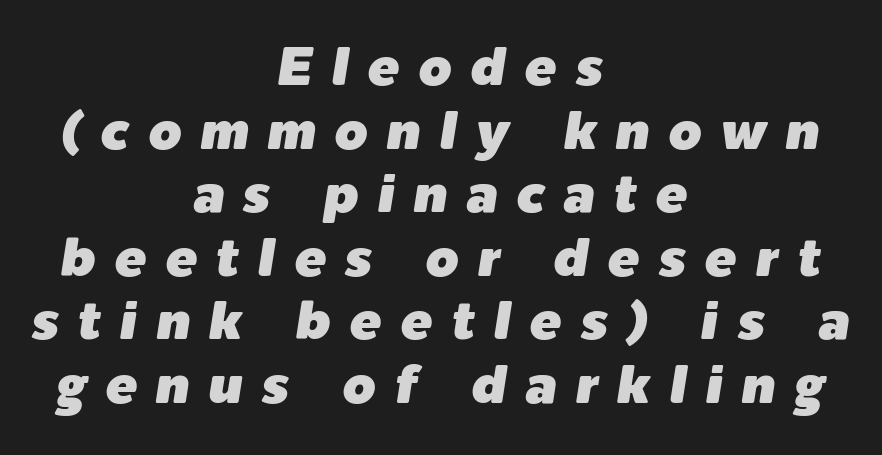
Q: Is the text italic (slanted)? A: Yes, it leans right by about 9 degrees.
Q: Is the text underlined? A: No.
Q: How is the paragraph aligned? A: Centered.
Q: Is the spacing between letters normal or unusually wide? A: Unusually wide.
Q: Width (condensed, normal, or wide)? A: Normal.
Q: Stroke contrast? A: Low.
Q: x-height? A: Medium.
Q: Monospaced? A: No.
